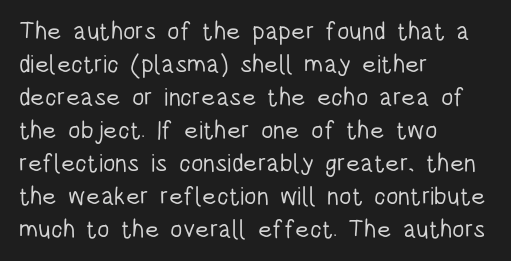
Q: Is the text bold? A: No.
Q: Is the text italic (slanted)? A: No, it is upright.
Q: Is the text underlined? A: No.
Q: How is the paragraph aligned? A: Left-aligned.
Q: Is the spacing between letters normal or unusually wide? A: Normal.
Q: Is the spacing between lines tight, normal or loose? A: Normal.
